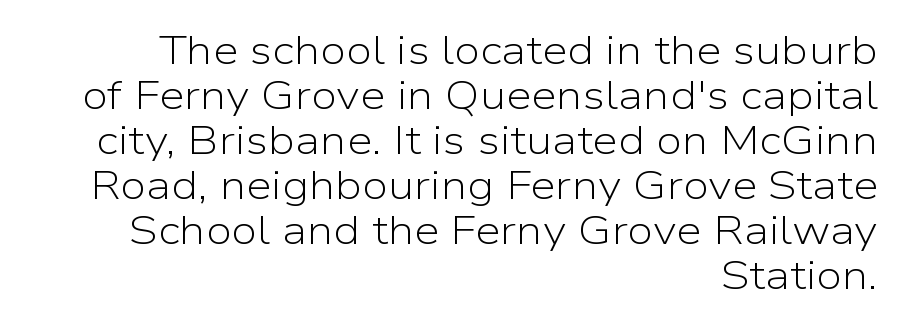
A typesetter would call this leading minimal, almost set solid. Type without underlining. Is this a fixed-width face? No — the glyphs have proportional, varying widths. Italic: no, the glyphs are upright roman. The cut favours lightness, reaching ordinary text weight at its darkest.
